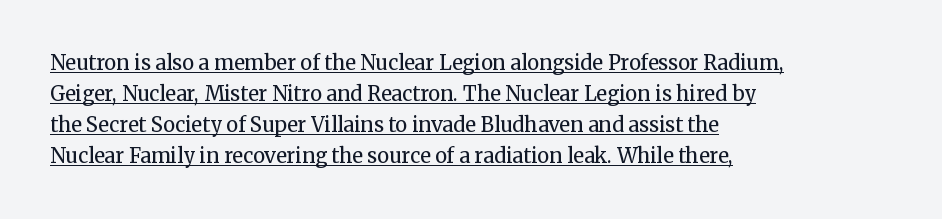
The image shows 20 px text type, upright; set left-aligned, normal line spacing (1.55x), normal letter spacing, underlined.
